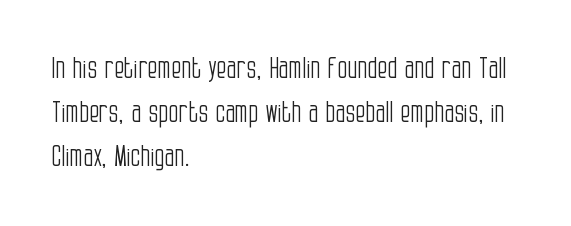
{"serif": "no", "italic": "no", "bold": "no", "weight": "light", "width": "condensed", "stroke_contrast": "low", "x_height": "large", "monospaced": "no", "underline": "no", "align": "left", "line_spacing": "normal", "line_spacing_ratio": 1.52, "letter_spacing": "normal", "letter_spacing_em": 0.0, "glyph_px": 29}
